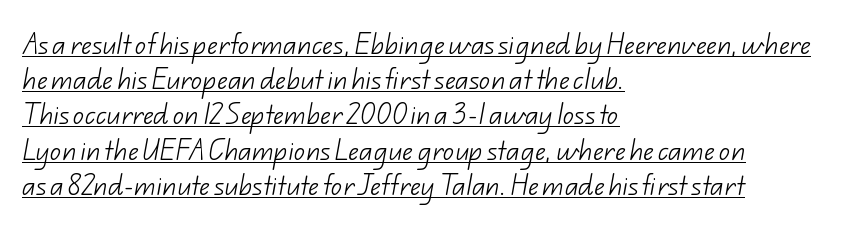
The image shows 23 px text type; set left-aligned, normal line spacing (1.53x), normal letter spacing, underlined.
